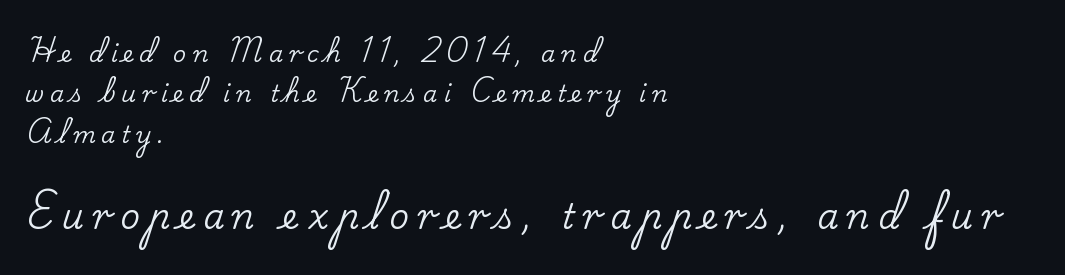
Compare the two chunks: the lower has the greater cap height. Rule under the text: the space is simply empty. Each letter keeps its own natural width here, so spacing adapts to shape. Substantial extra tracking has been applied to these lines.
